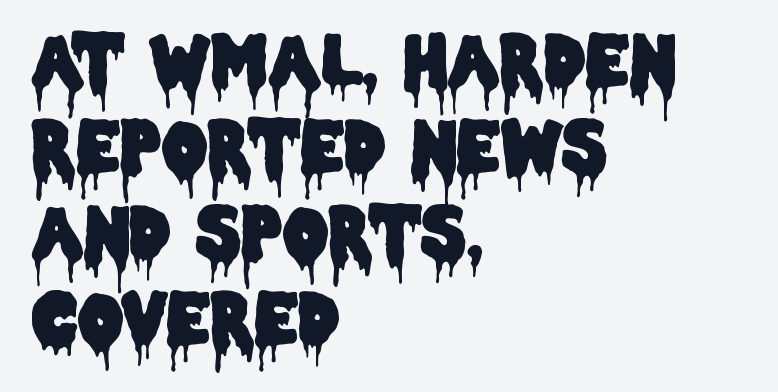
{"serif": "no", "italic": "no", "width": "condensed", "stroke_contrast": "low", "x_height": "large", "monospaced": "no", "underline": "no", "align": "left", "line_spacing_ratio": 1.21, "letter_spacing": "normal", "letter_spacing_em": 0.0, "glyph_px": 71}
